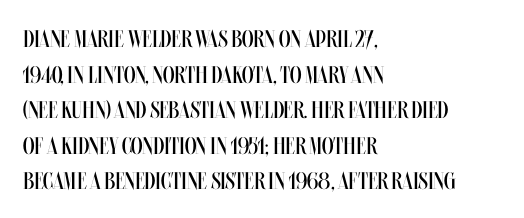
No italicization has been applied; the sample stays upright. Each line starts at the same left margin while the right side varies. Weight: regular or lighter. Compared with typical paragraphs, the rows here are spaced about the same. No extra tracking has been applied to these lines. Any mark beneath the type? The region is blank.
